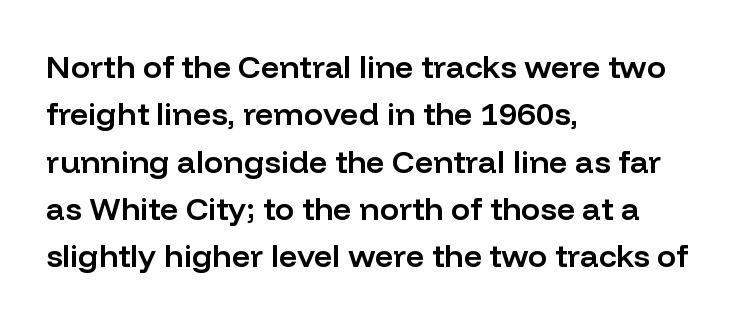
The image shows 32 px semibold sans-serif type, upright; set left-aligned, normal line spacing (1.48x), normal letter spacing, not underlined; low stroke contrast and a medium x-height.
